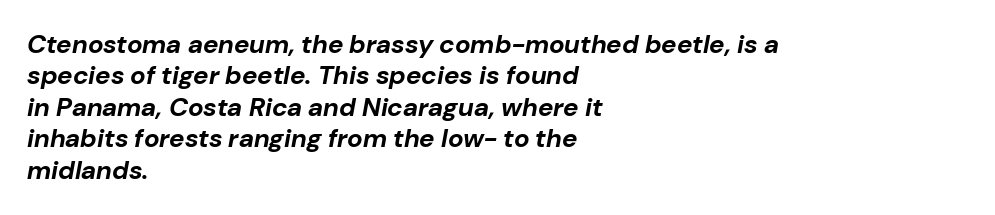
The image shows 26 px bold type, italic (leaning right); set left-aligned, line spacing 1.21x, normal letter spacing, not underlined.
